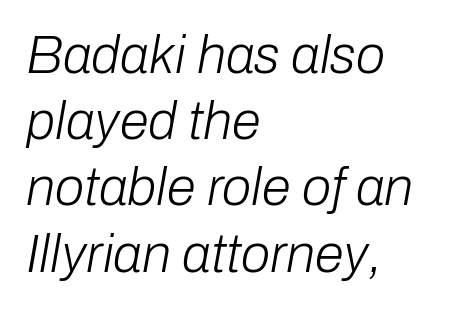
{"italic": "yes", "lean": "right", "slant_degrees": 10, "bold": "no", "weight": "light", "width": "normal", "stroke_contrast": "low", "x_height": "medium", "monospaced": "no", "underline": "no", "align": "left", "line_spacing": "normal", "line_spacing_ratio": 1.25, "letter_spacing": "normal", "letter_spacing_em": 0.0, "glyph_px": 53}
